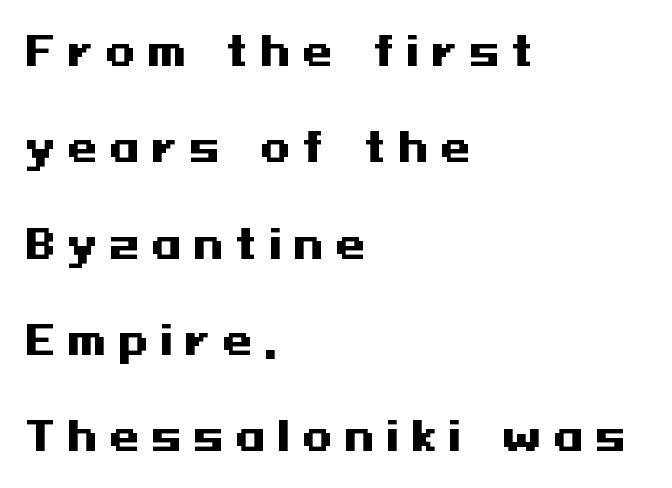
Q: Is the text bold? A: Yes.
Q: Is the text italic (slanted)? A: No, it is upright.
Q: Is the typeface a serif or a sans-serif typeface? A: Sans-serif.
Q: Is the text underlined? A: No.
Q: How is the paragraph aligned? A: Left-aligned.
Q: Is the spacing between letters normal or unusually wide? A: Unusually wide.
Q: Is the spacing between lines tight, normal or loose? A: Loose.
Q: Width (condensed, normal, or wide)? A: Wide.
Q: Stroke contrast? A: Medium.
Q: x-height? A: Medium.
